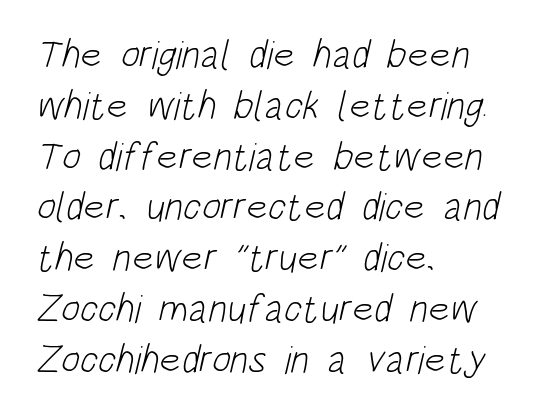
{"serif": "no", "bold": "no", "weight": "light", "width": "condensed", "stroke_contrast": "low", "x_height": "large", "monospaced": "no", "underline": "no", "align": "left", "line_spacing": "normal", "line_spacing_ratio": 1.27, "letter_spacing": "normal", "letter_spacing_em": 0.0, "glyph_px": 40}
